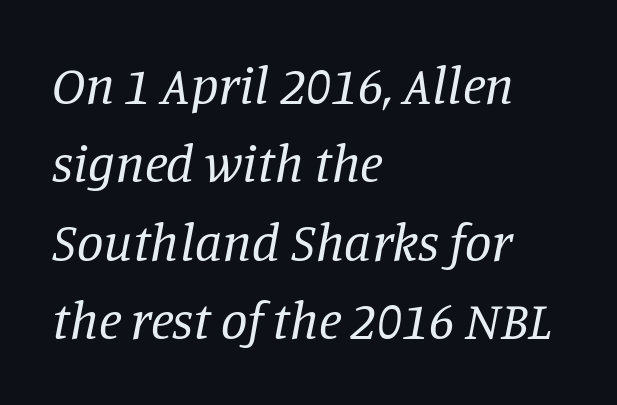
{"serif": "yes", "italic": "yes", "lean": "right", "slant_degrees": 11, "bold": "no", "weight": "regular", "width": "normal", "stroke_contrast": "low", "x_height": "large", "monospaced": "no", "underline": "no", "align": "left", "line_spacing": "normal", "line_spacing_ratio": 1.48, "letter_spacing": "normal", "letter_spacing_em": 0.0, "glyph_px": 53}
